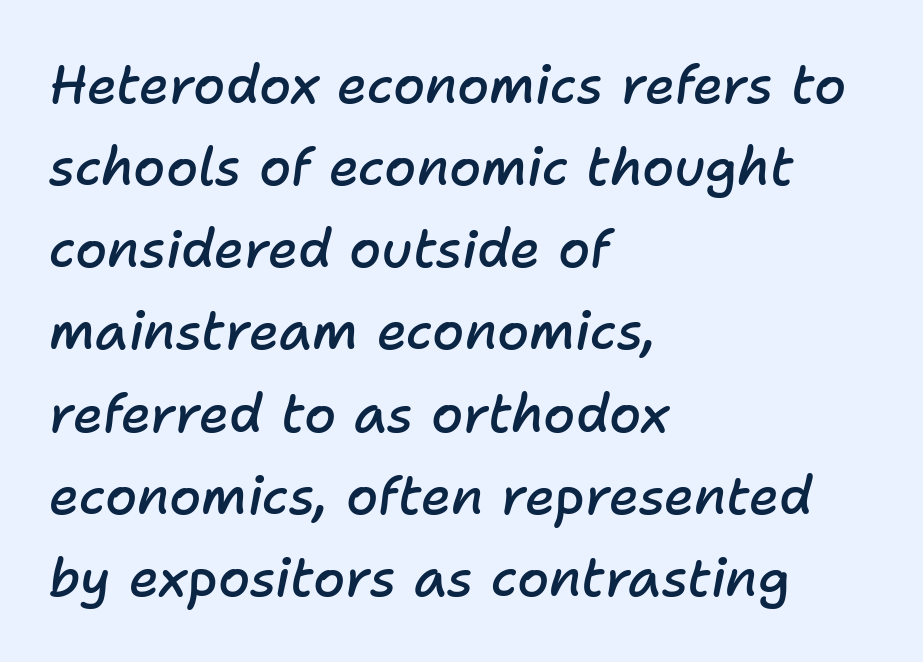
Q: Is the text bold? A: Semi-bold.
Q: Is the text italic (slanted)? A: Yes, it leans right by about 11 degrees.
Q: Is the text underlined? A: No.
Q: How is the paragraph aligned? A: Left-aligned.
Q: Is the spacing between letters normal or unusually wide? A: Normal.
Q: Is the spacing between lines tight, normal or loose? A: Normal.
Q: Width (condensed, normal, or wide)? A: Normal.
Q: Stroke contrast? A: Low.
Q: x-height? A: Medium.
Q: Monospaced? A: No.
